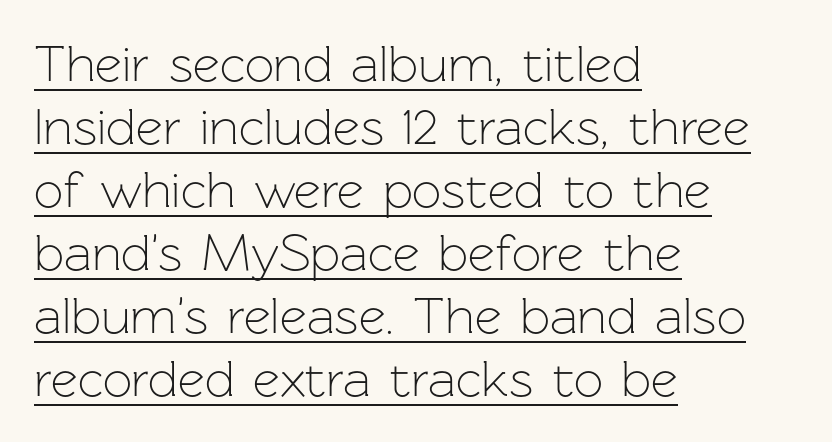
The typography opts for an upright posture over an oblique one. Words appear dense and cohesive because spacing is normal. The compositor pushed each line to the left boundary. Is this a fixed-width face? No — the glyphs have proportional, varying widths. The passage shown is not bold in any degree.
